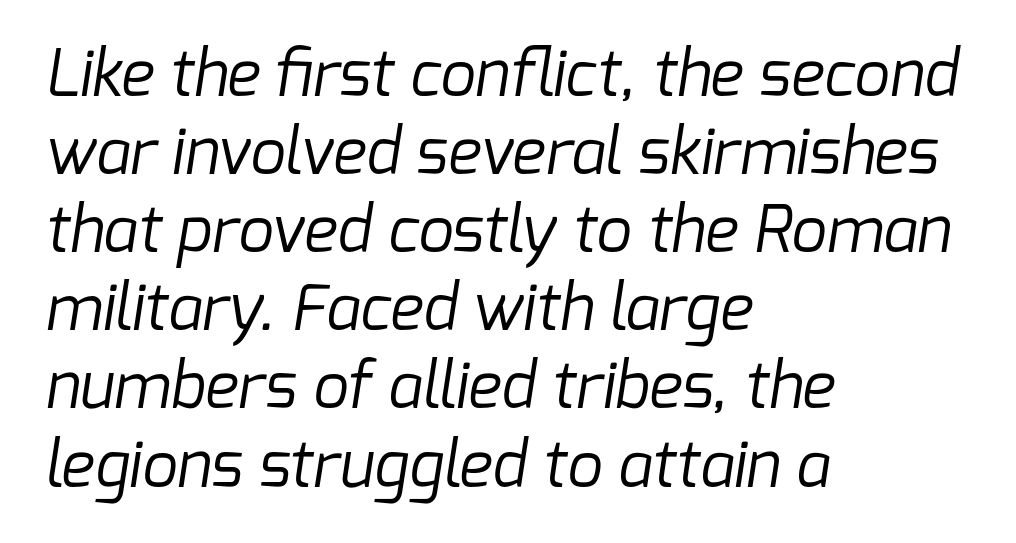
Q: Is the text bold? A: No.
Q: Is the typeface a serif or a sans-serif typeface? A: Sans-serif.
Q: Is the text underlined? A: No.
Q: How is the paragraph aligned? A: Left-aligned.
Q: Is the spacing between letters normal or unusually wide? A: Normal.
Q: Width (condensed, normal, or wide)? A: Normal.
Q: Stroke contrast? A: Low.
Q: x-height? A: Medium.
Q: Monospaced? A: No.
